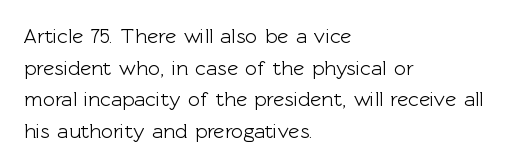
Q: Is the text italic (slanted)? A: No, it is upright.
Q: Is the text underlined? A: No.
Q: How is the paragraph aligned? A: Left-aligned.
Q: Is the spacing between letters normal or unusually wide? A: Normal.
Q: Is the spacing between lines tight, normal or loose? A: Normal.
